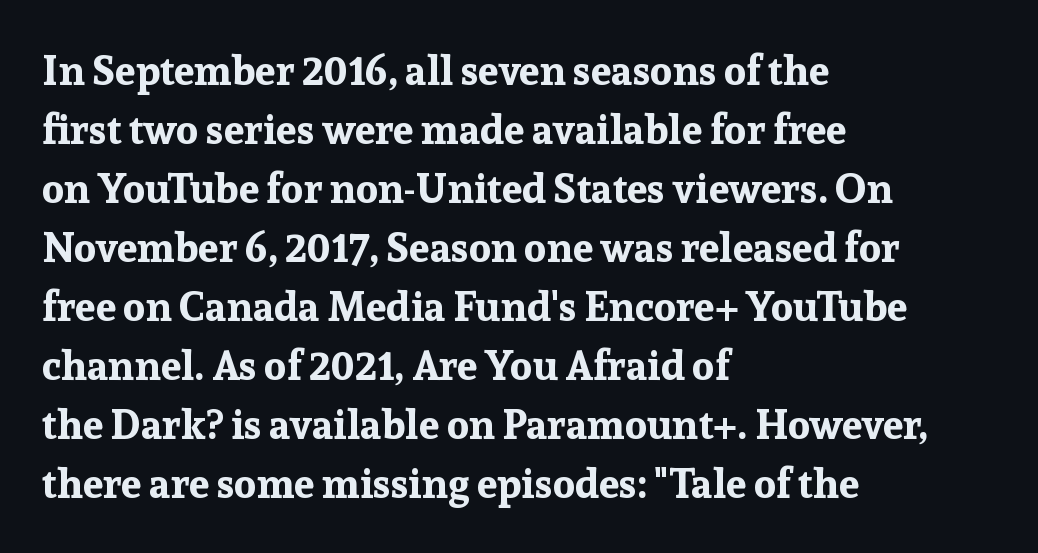
{"serif": "yes", "italic": "no", "bold": "yes", "weight": "bold", "width": "normal", "stroke_contrast": "low", "x_height": "medium", "monospaced": "no", "underline": "no", "align": "left", "line_spacing": "normal", "line_spacing_ratio": 1.44, "letter_spacing": "normal", "letter_spacing_em": 0.0, "glyph_px": 41}
